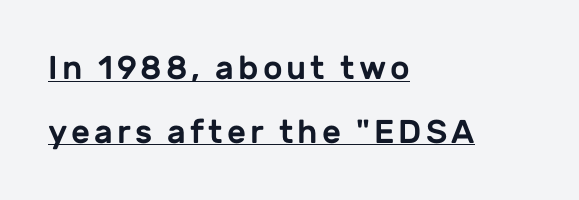
{"serif": "no", "italic": "no", "width": "normal", "stroke_contrast": "low", "x_height": "medium", "monospaced": "no", "underline": "yes", "align": "left", "line_spacing": "loose", "line_spacing_ratio": 1.93, "glyph_px": 33}
